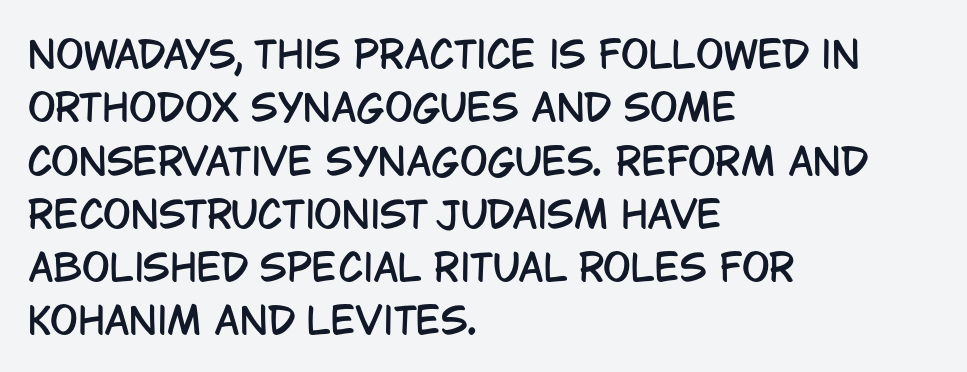
Q: Is the text italic (slanted)? A: No, it is upright.
Q: Is the typeface a serif or a sans-serif typeface? A: Sans-serif.
Q: Is the text underlined? A: No.
Q: How is the paragraph aligned? A: Left-aligned.
Q: Is the spacing between letters normal or unusually wide? A: Normal.
Q: Is the spacing between lines tight, normal or loose? A: Normal.
Q: Width (condensed, normal, or wide)? A: Condensed.
Q: Stroke contrast? A: Low.
Q: x-height? A: Large.
Q: Monospaced? A: No.
